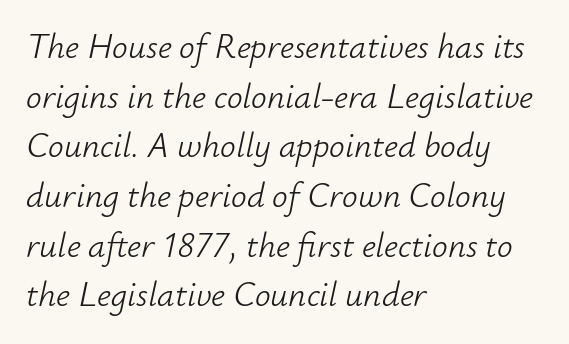
The image shows 35 px light type, italic (leaning right); set left-aligned, normal line spacing (1.42x), normal letter spacing, not underlined; low stroke contrast and a small x-height.
